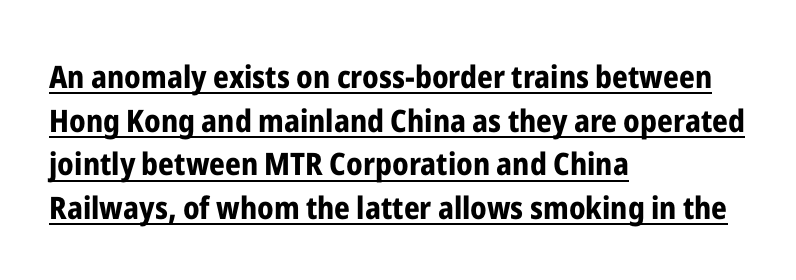
The paragraph shown leans on its left margin. The face used here is proportionally spaced, like ordinary book or web type. The letterforms sit shoulder to shoulder at normal distance. A full-strength bold gives these letters their thick strokes. Unlike a traditional serif, this face leaves its strokes unadorned.
